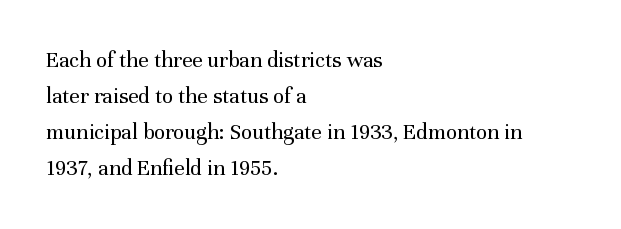
Q: Is the text bold? A: No.
Q: Is the text italic (slanted)? A: No, it is upright.
Q: Is the text underlined? A: No.
Q: How is the paragraph aligned? A: Left-aligned.
Q: Is the spacing between letters normal or unusually wide? A: Normal.
Q: Is the spacing between lines tight, normal or loose? A: Normal.
